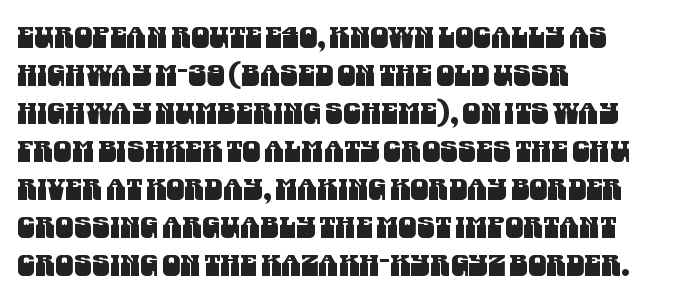
{"serif": "no", "width": "condensed", "stroke_contrast": "medium", "x_height": "large", "monospaced": "no", "underline": "no", "align": "left", "line_spacing": "normal", "line_spacing_ratio": 1.31, "letter_spacing": "normal", "letter_spacing_em": 0.0, "glyph_px": 29}
